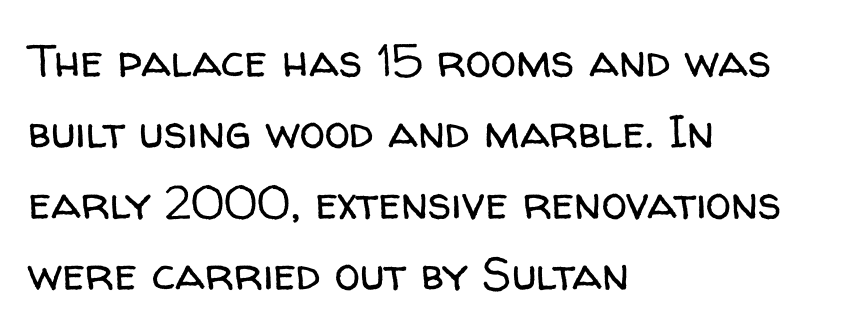
Which margin do the lines hug? The left one — the right edge is uneven. Look at the bottom of the vertical strokes: they stop flat, with no serifs. The baseline area is clear. The vertical gap from one line to the next is medium. Tracking here is standard; glyphs follow each other at the usual distance. Italic? Not at all — the glyphs are vertical.
